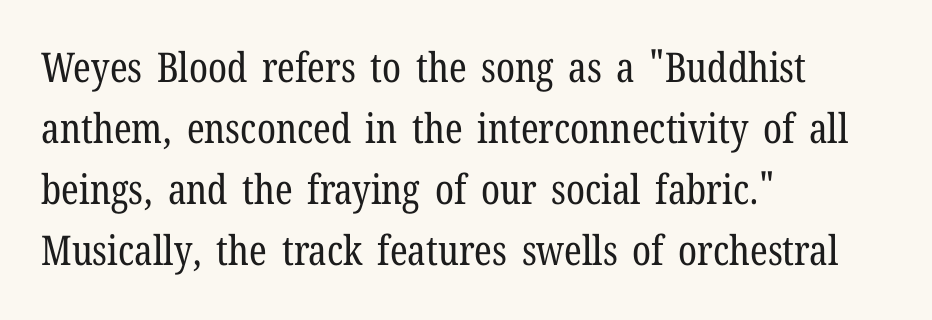
The image shows 41 px regular-weight, condensed serif type, upright; set left-aligned, normal line spacing (1.49x), normal letter spacing, not underlined; low stroke contrast and a medium x-height.
